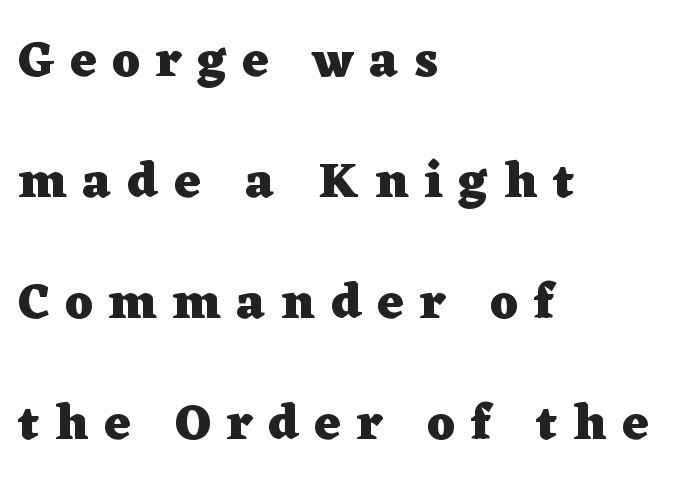
Q: Is the text bold? A: Yes.
Q: Is the text italic (slanted)? A: No, it is upright.
Q: Is the typeface a serif or a sans-serif typeface? A: Serif.
Q: Is the text underlined? A: No.
Q: How is the paragraph aligned? A: Left-aligned.
Q: Is the spacing between letters normal or unusually wide? A: Unusually wide.
Q: Is the spacing between lines tight, normal or loose? A: Loose.
Q: Width (condensed, normal, or wide)? A: Wide.
Q: Stroke contrast? A: Low.
Q: x-height? A: Medium.
Q: Monospaced? A: No.
